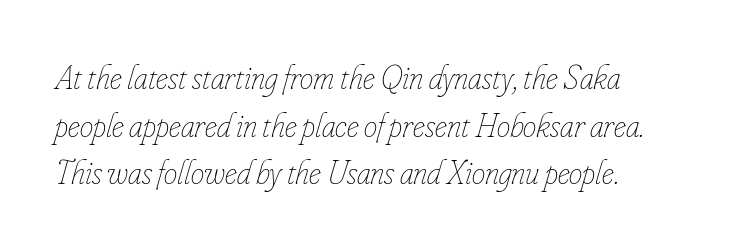
Q: Is the text bold? A: No.
Q: Is the text italic (slanted)? A: Yes, it leans right by about 16 degrees.
Q: Is the text underlined? A: No.
Q: How is the paragraph aligned? A: Left-aligned.
Q: Is the spacing between letters normal or unusually wide? A: Normal.
Q: Is the spacing between lines tight, normal or loose? A: Normal.
Q: Width (condensed, normal, or wide)? A: Condensed.
Q: Stroke contrast? A: Low.
Q: x-height? A: Small.
Q: Monospaced? A: No.
